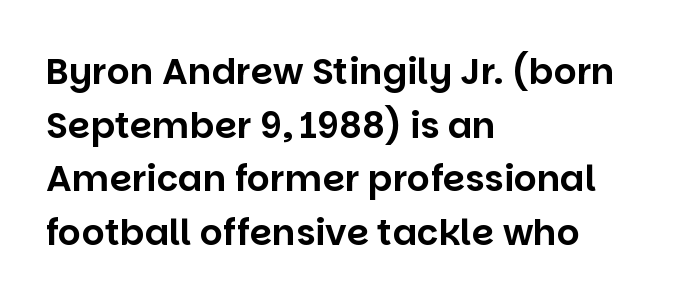
The image shows 36 px sans-serif type, upright; set left-aligned, normal line spacing (1.49x), normal letter spacing, not underlined; low stroke contrast and a large x-height.
